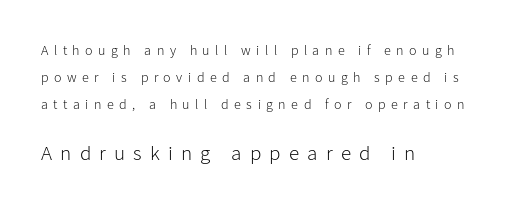
Leading: increased. No italicization has been applied; the sample stays upright. The gap between lines stays unmarked. A student would call this left alignment; a typographer would say flush left, rag right. The more generous point size was reserved for the lower chunk. Is this a heavy cut? Hardly; it is regular or lighter.
